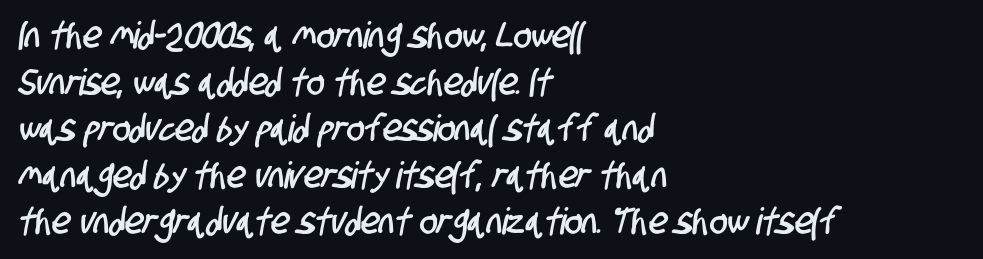
Q: Is the typeface a serif or a sans-serif typeface? A: Sans-serif.
Q: Is the text underlined? A: No.
Q: How is the paragraph aligned? A: Left-aligned.
Q: Is the spacing between letters normal or unusually wide? A: Normal.
Q: Is the spacing between lines tight, normal or loose? A: Normal.
Q: Width (condensed, normal, or wide)? A: Condensed.
Q: Stroke contrast? A: Low.
Q: x-height? A: Large.
Q: Monospaced? A: No.
